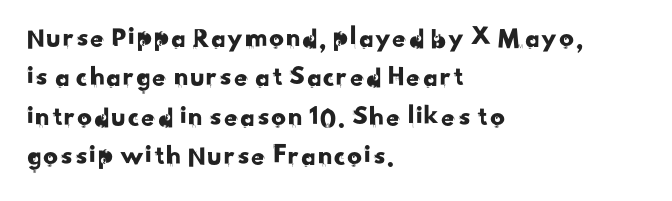
{"serif": "no", "width": "normal", "stroke_contrast": "low", "x_height": "small", "monospaced": "no", "underline": "no", "align": "left", "line_spacing": "normal", "line_spacing_ratio": 1.36, "letter_spacing": "normal", "letter_spacing_em": 0.0, "glyph_px": 29}
